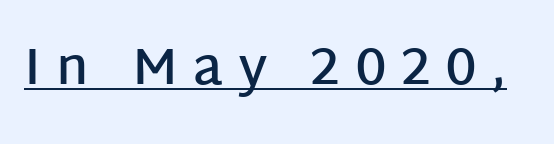
Semibold letterforms, between regular and bold. Somebody hit Ctrl+U on this one — the words are underlined. Characters follow at a spacing far wider than the type designer built in. The passage shown is typeset with a sans-serif family. This is the regular roman posture of the typeface.
